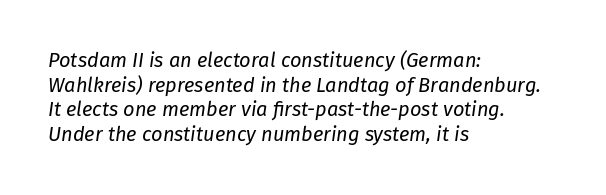
The font sits on the lighter half of the weight spectrum, regular included. Glyph-to-glyph distance matches everyday printed text. Is the block centered? No — it sits flush against the left margin. Descenders are the only things crossing below the line. Would a proofreader flag this as italicized? Yes.
